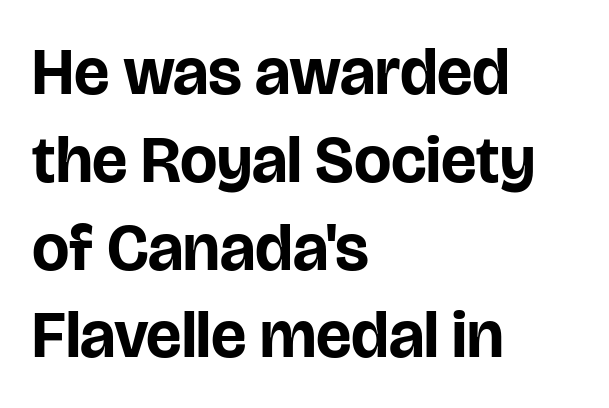
The image shows 66 px bold sans-serif type, upright; set left-aligned, normal line spacing (1.33x), normal letter spacing, not underlined; low stroke contrast and a large x-height.
